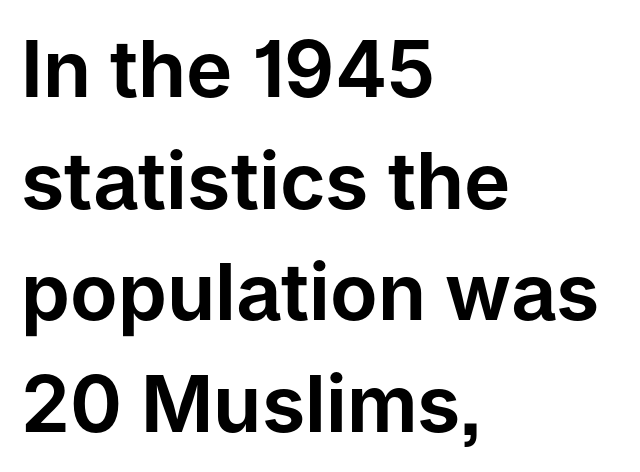
The image shows 78 px sans-serif type, upright; set left-aligned, normal line spacing (1.43x), normal letter spacing, not underlined; low stroke contrast and a medium x-height.
